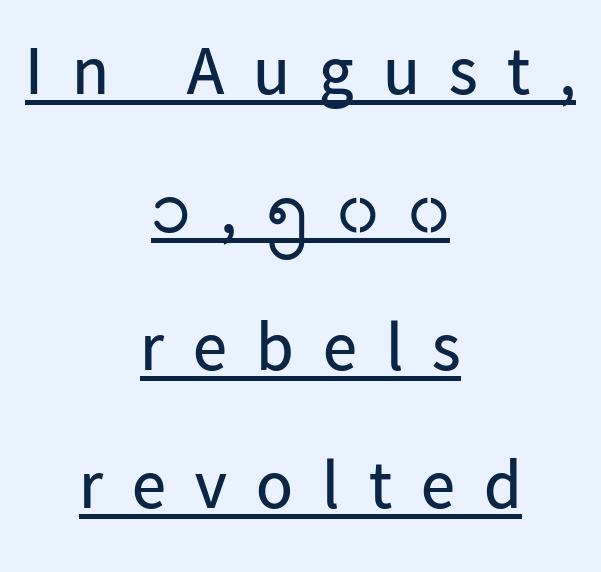
The image shows 68 px regular-weight sans-serif type, upright; set centered, loose line spacing (2.03x), unusually wide letter spacing (+0.43 em), underlined; low stroke contrast and a medium x-height.
